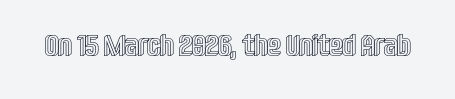
The specimen reads as upright at a glance. Character widths vary here, with narrow letters taking less room than wide ones. Only glyphs here, with clear space below each row. In terms of letterspacing, this is plain default setting.
